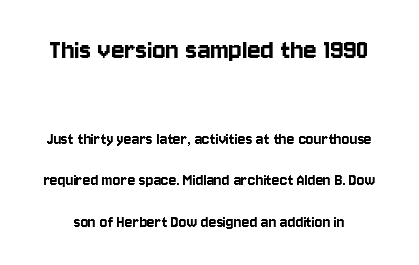
{"serif": "no", "italic": "no", "width": "condensed", "stroke_contrast": "low", "x_height": "large", "monospaced": "no", "underline": "no", "line_spacing": "loose", "line_spacing_ratio": 2.3, "letter_spacing": "normal", "letter_spacing_em": 0.0, "larger_block": "first", "size_ratio": 1.72, "glyph_px": 31}
